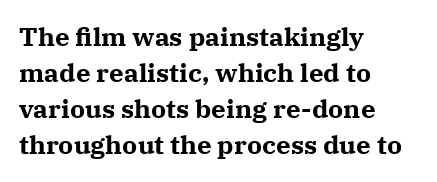
The image shows 26 px bold type, upright; set left-aligned, normal line spacing (1.39x), normal letter spacing, not underlined.
